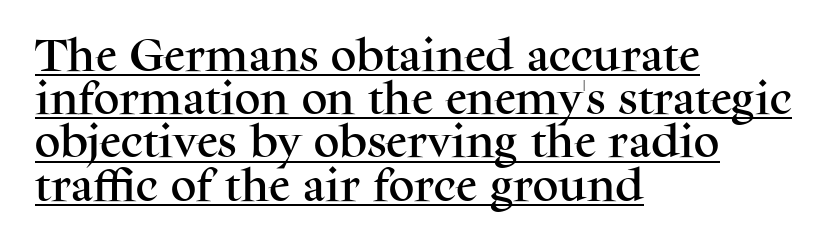
Designer's note — italics off, roman on. Nothing unusual about the tracking: characters are spaced as the font intends. Layout note: lines flush left. The rendering uses natural spacing where letterforms have individual widths. Does the type have serifs? Yes, each stem ends in a small foot. Every word sits above its own underline.
